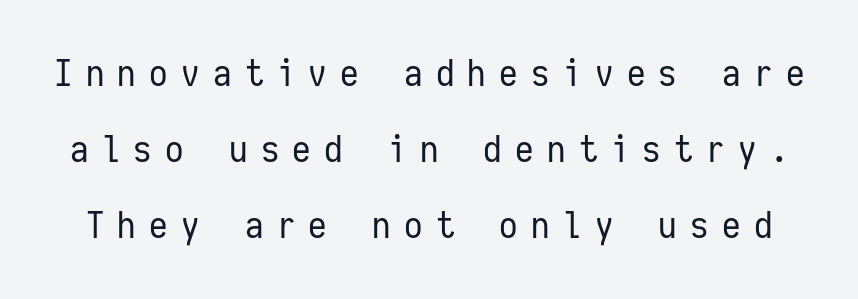
{"serif": "no", "italic": "no", "bold": "no", "weight": "regular", "width": "condensed", "stroke_contrast": "low", "x_height": "medium", "monospaced": "yes", "underline": "no", "line_spacing": "loose", "line_spacing_ratio": 2.06, "letter_spacing": "wide", "letter_spacing_em": 0.36, "glyph_px": 37}
